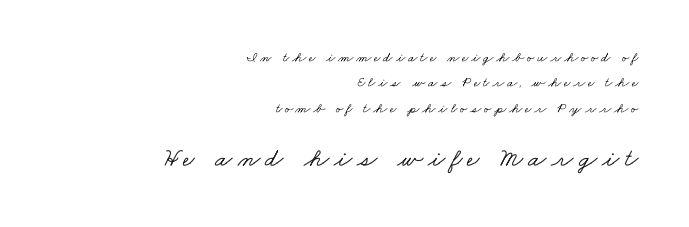
{"underline": "no", "align": "right", "line_spacing_ratio": 1.82, "larger_block": "second", "size_ratio": 1.86, "glyph_px": 26}
